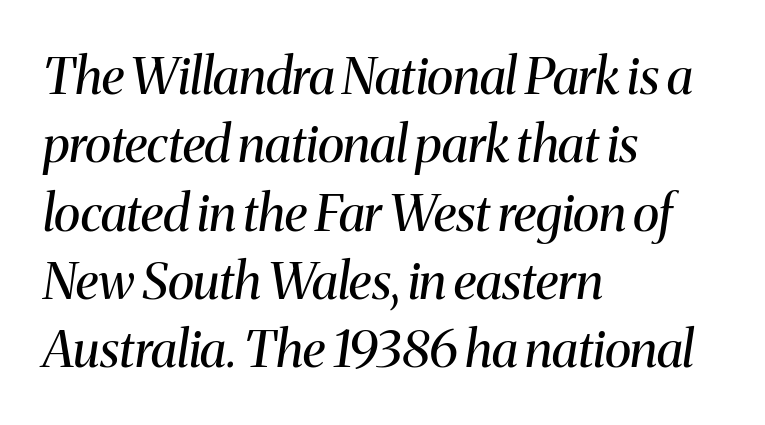
{"serif": "yes", "italic": "yes", "lean": "right", "slant_degrees": 8, "bold": "no", "weight": "regular", "width": "normal", "stroke_contrast": "medium", "x_height": "medium", "monospaced": "no", "underline": "no", "align": "left", "line_spacing": "normal", "line_spacing_ratio": 1.34, "letter_spacing": "normal", "letter_spacing_em": 0.0, "glyph_px": 51}
